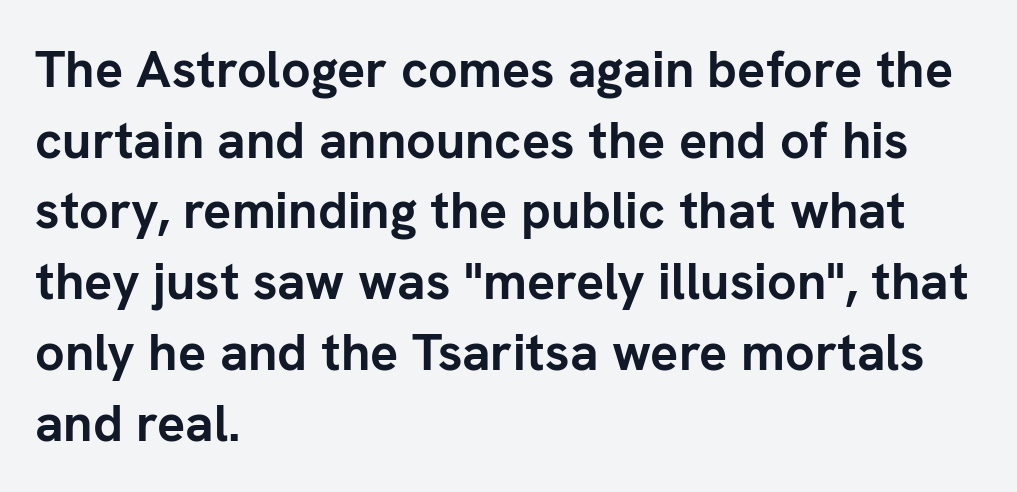
Q: Is the text bold? A: Yes.
Q: Is the text italic (slanted)? A: No, it is upright.
Q: Is the typeface a serif or a sans-serif typeface? A: Sans-serif.
Q: Is the text underlined? A: No.
Q: How is the paragraph aligned? A: Left-aligned.
Q: Is the spacing between letters normal or unusually wide? A: Normal.
Q: Is the spacing between lines tight, normal or loose? A: Normal.
Q: Width (condensed, normal, or wide)? A: Normal.
Q: Stroke contrast? A: Low.
Q: x-height? A: Medium.
Q: Monospaced? A: No.
